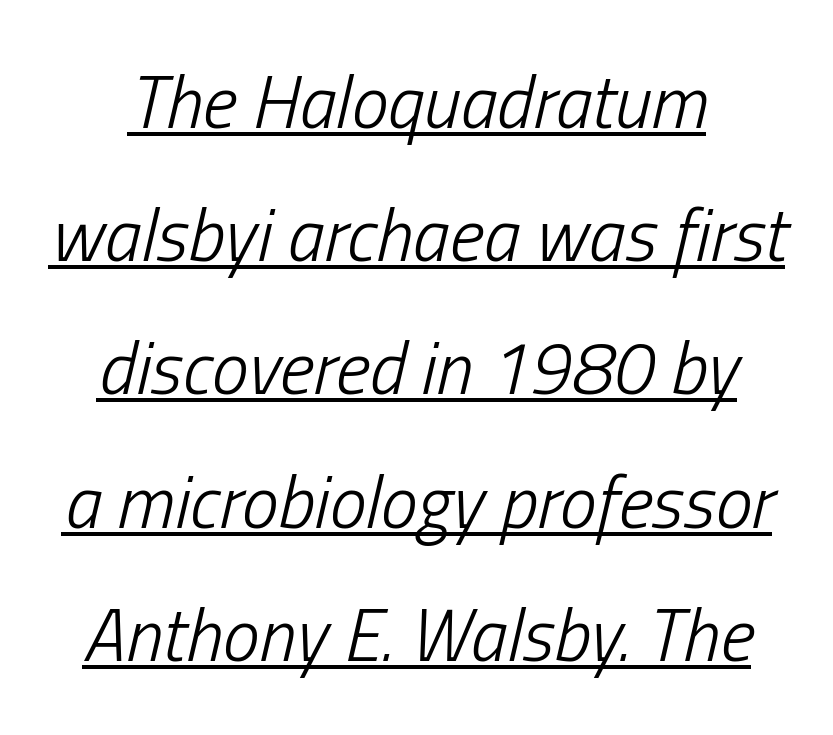
{"italic": "yes", "lean": "right", "slant_degrees": 13, "bold": "no", "weight": "light", "width": "condensed", "stroke_contrast": "low", "x_height": "medium", "monospaced": "no", "underline": "yes", "align": "center", "line_spacing_ratio": 1.8, "letter_spacing": "normal", "letter_spacing_em": 0.0, "glyph_px": 74}
